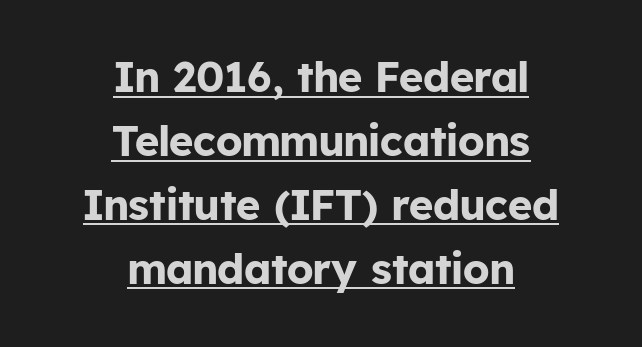
{"serif": "no", "italic": "no", "bold": "yes", "weight": "bold", "width": "normal", "stroke_contrast": "low", "x_height": "medium", "monospaced": "no", "underline": "yes", "align": "center", "line_spacing": "normal", "line_spacing_ratio": 1.52, "letter_spacing": "normal", "letter_spacing_em": 0.0, "glyph_px": 42}
